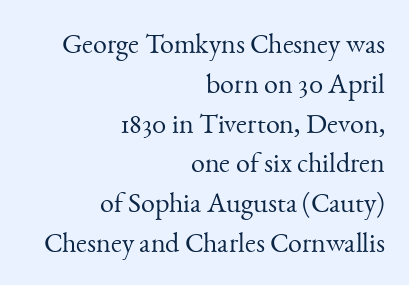
The image shows 28 px light serif type, upright; set right-aligned, normal line spacing (1.42x), normal letter spacing, not underlined; medium stroke contrast and a small x-height.
